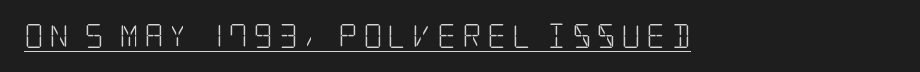
The axis of the letterforms is exactly vertical. No letter is thick-stroked: the sample isn't bold. The string is rendered with underlining switched on. Someone cranked the tracking dial way up on this one.
